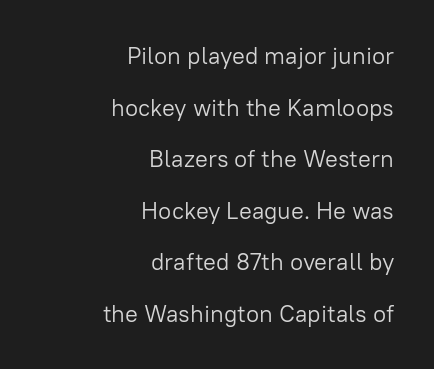
Descenders are the only things crossing below the line. Observe the ordinary spacing: letters are neighbours, not strangers. The passage is arranged like a letterhead date or caption credit — flush right. A roman cut, with each character standing at attention. Stem width sits at or under what a default text font uses.
